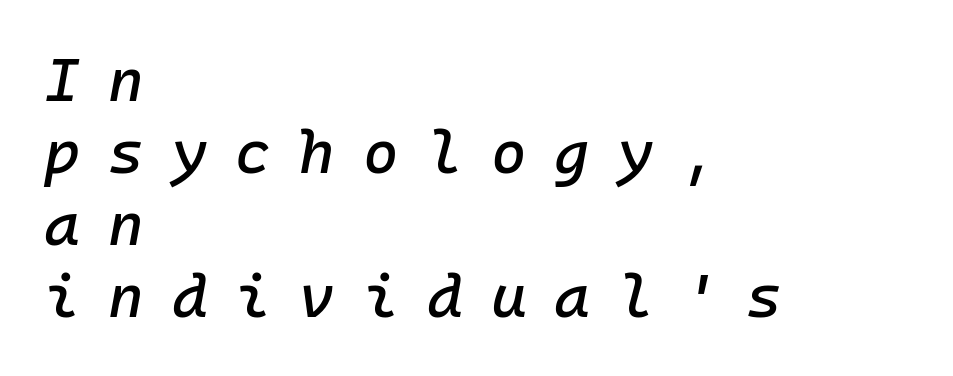
The zone under the glyphs is completely vacant. Slant detected: the letters are inclined. Here the glyphs are tracked loosely, breaking word shapes into spaced letters. A typesetter would call this monospace, since all characters share one set width. Horizontal alignment here is leftward, the default for most running prose.
